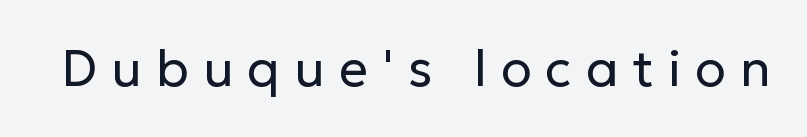
Q: Is the text bold? A: No.
Q: Is the text italic (slanted)? A: No, it is upright.
Q: Is the typeface a serif or a sans-serif typeface? A: Sans-serif.
Q: Is the text underlined? A: No.
Q: Is the spacing between letters normal or unusually wide? A: Unusually wide.
Q: Width (condensed, normal, or wide)? A: Normal.
Q: Stroke contrast? A: Low.
Q: x-height? A: Medium.
Q: Monospaced? A: No.
